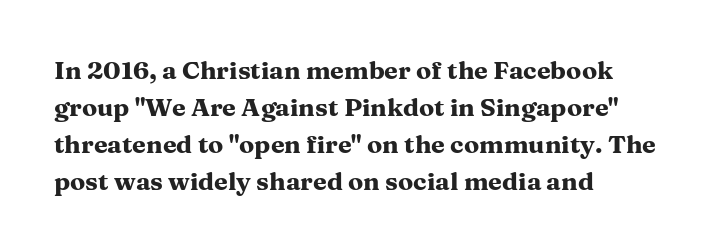
Q: Is the text bold? A: Yes.
Q: Is the text italic (slanted)? A: No, it is upright.
Q: Is the text underlined? A: No.
Q: How is the paragraph aligned? A: Left-aligned.
Q: Is the spacing between letters normal or unusually wide? A: Normal.
Q: Is the spacing between lines tight, normal or loose? A: Normal.
